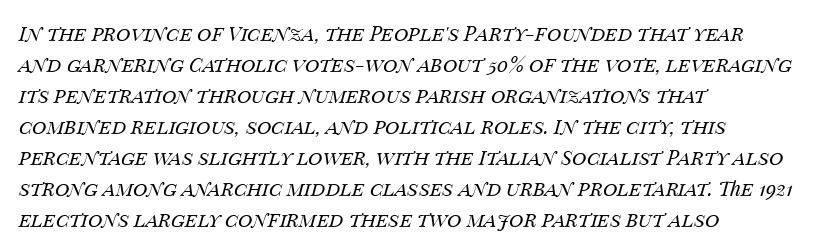
The passage shown has conventional tracking throughout. The glyphs are unaccompanied by any horizontal stroke below them. Whoever set this chose a conventional vertical rhythm. In terms of posture, this sample is oblique.
